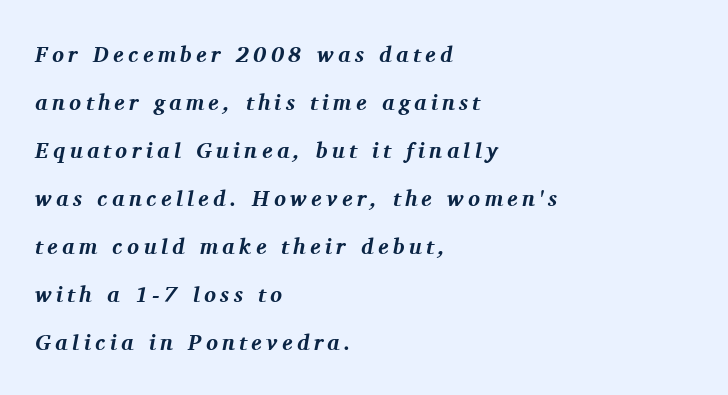
The image shows 22 px bold type, italic (leaning right); set left-aligned, loose line spacing (2.18x), unusually wide letter spacing (+0.2 em), not underlined.
